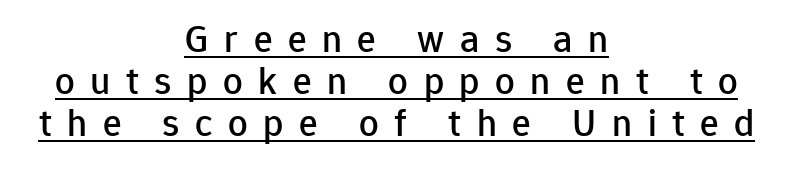
Q: Is the text italic (slanted)? A: No, it is upright.
Q: Is the typeface a serif or a sans-serif typeface? A: Sans-serif.
Q: Is the text underlined? A: Yes.
Q: How is the paragraph aligned? A: Centered.
Q: Is the spacing between letters normal or unusually wide? A: Unusually wide.
Q: Is the spacing between lines tight, normal or loose? A: Tight.
Q: Width (condensed, normal, or wide)? A: Normal.
Q: Stroke contrast? A: Low.
Q: x-height? A: Medium.
Q: Monospaced? A: No.
